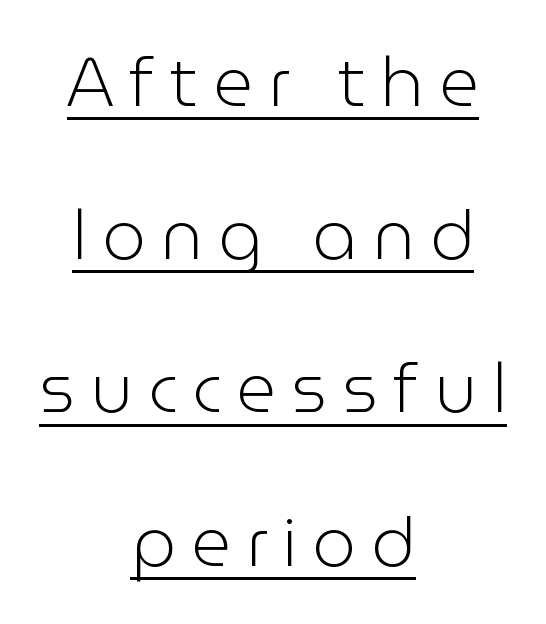
{"serif": "no", "italic": "no", "bold": "no", "weight": "light", "width": "normal", "stroke_contrast": "low", "x_height": "medium", "monospaced": "no", "underline": "yes", "align": "center", "line_spacing": "loose", "line_spacing_ratio": 2.22, "letter_spacing": "wide", "letter_spacing_em": 0.22, "glyph_px": 69}
